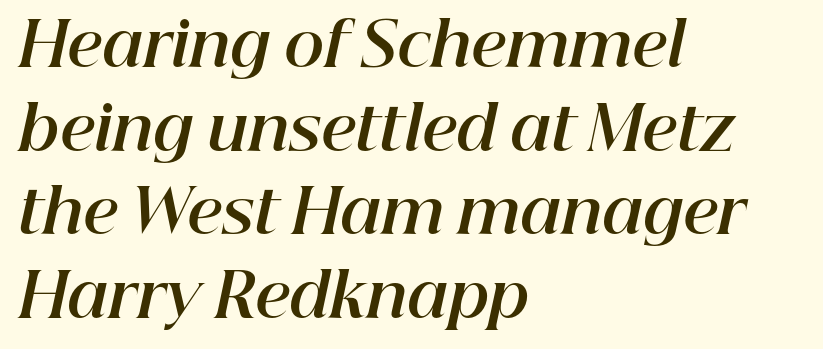
{"italic": "yes", "lean": "right", "slant_degrees": 12, "bold": "yes", "weight": "bold", "width": "normal", "stroke_contrast": "high", "x_height": "medium", "monospaced": "no", "underline": "no", "align": "left", "line_spacing": "normal", "line_spacing_ratio": 1.37, "letter_spacing": "normal", "letter_spacing_em": 0.0, "glyph_px": 61}
